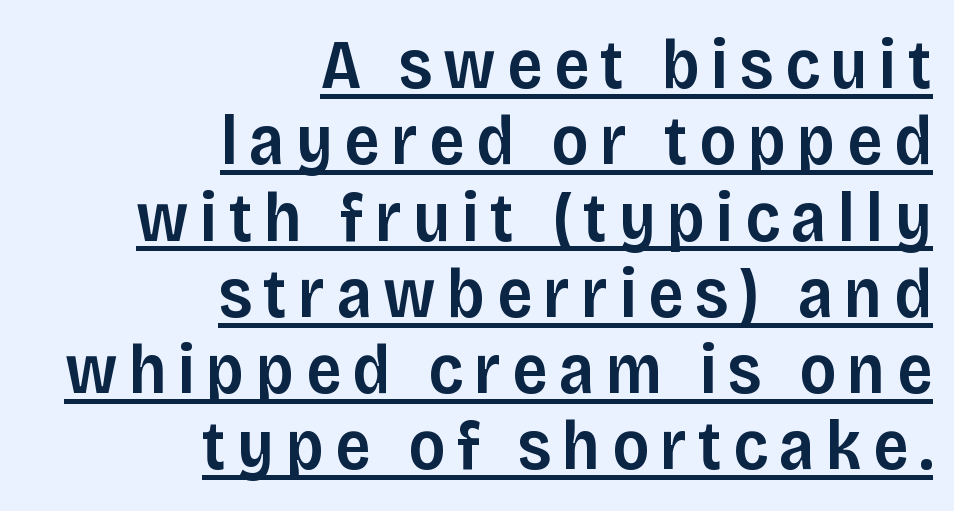
Q: Is the text bold? A: Semi-bold.
Q: Is the text italic (slanted)? A: No, it is upright.
Q: Is the typeface a serif or a sans-serif typeface? A: Sans-serif.
Q: Is the text underlined? A: Yes.
Q: How is the paragraph aligned? A: Right-aligned.
Q: Is the spacing between lines tight, normal or loose? A: Tight.
Q: Width (condensed, normal, or wide)? A: Normal.
Q: Stroke contrast? A: Low.
Q: x-height? A: Large.
Q: Monospaced? A: No.
